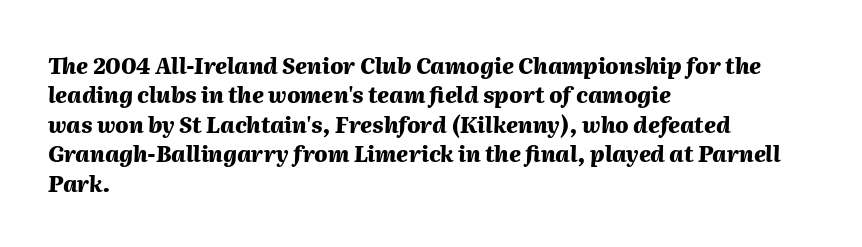
The image shows 22 px bold type, italic (leaning right); set left-aligned, normal line spacing (1.34x), normal letter spacing, not underlined.
